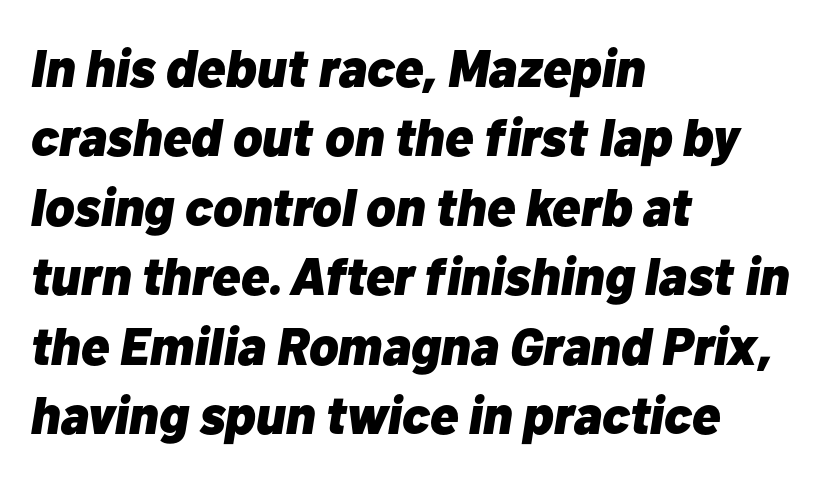
{"italic": "yes", "lean": "right", "slant_degrees": 10, "bold": "yes", "weight": "heavy", "width": "normal", "stroke_contrast": "low", "x_height": "medium", "monospaced": "no", "underline": "no", "align": "left", "line_spacing": "normal", "line_spacing_ratio": 1.31, "letter_spacing": "normal", "letter_spacing_em": 0.0, "glyph_px": 53}
